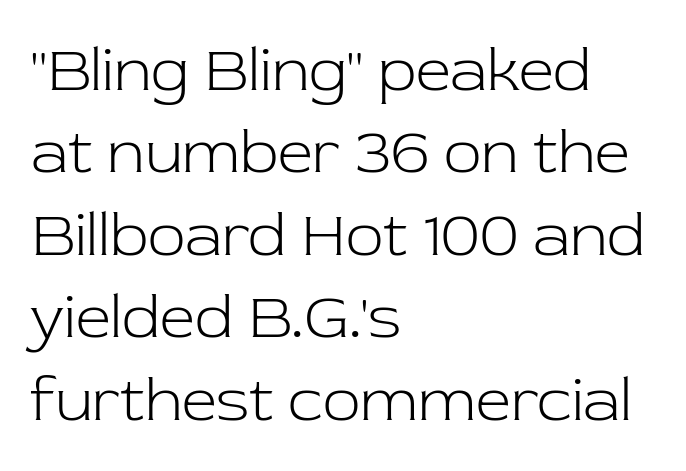
The image shows 62 px light serif type, upright; set left-aligned, normal line spacing (1.33x), normal letter spacing, not underlined; low stroke contrast and a medium x-height.
